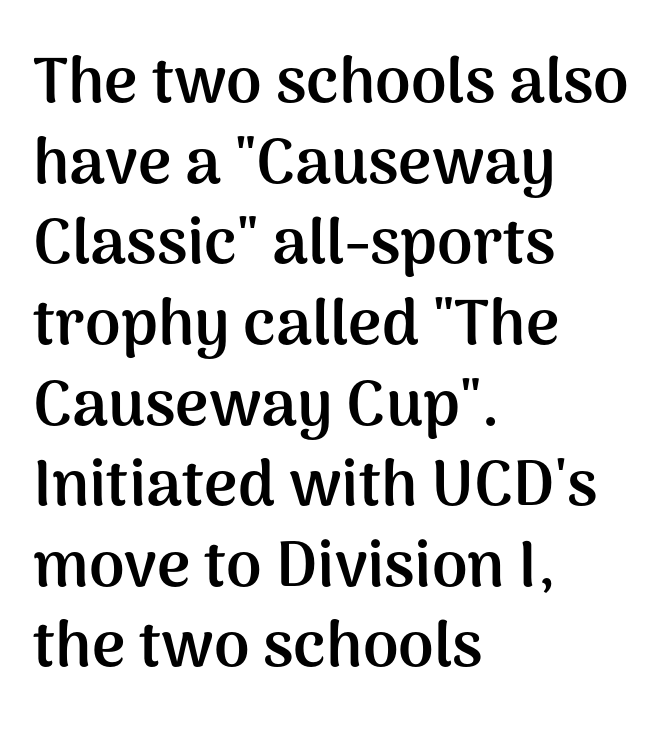
The image shows 64 px semibold sans-serif type, upright; set left-aligned, normal line spacing (1.26x), normal letter spacing, not underlined; medium stroke contrast and a medium x-height.
